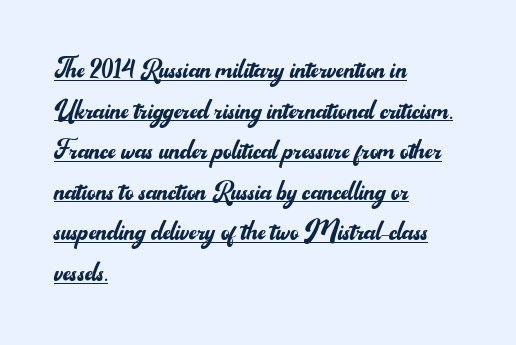
Typeset ragged right — the left edge is the straight one. Descenders here cross a horizontal rule under the line. Between one letter and the next there's only the usual sliver of space.
